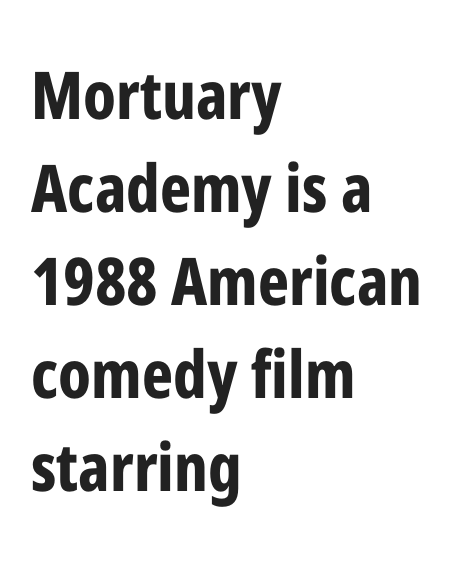
This rendering features lettering with no underline. Compared with a centered layout, this one pins lines to the left instead. Students, note that the glyphs here touch the page at normal intervals. The designer left line spacing at the default.
